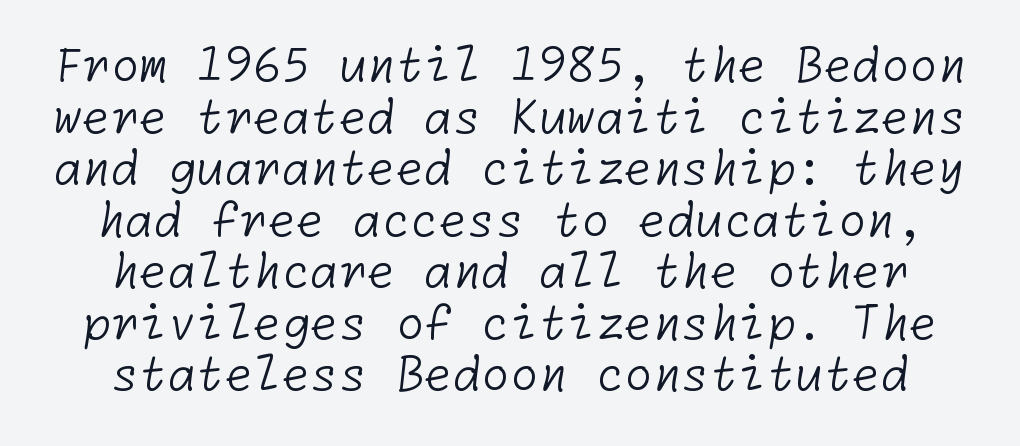
{"serif": "no", "bold": "no", "weight": "light", "width": "normal", "stroke_contrast": "low", "x_height": "medium", "underline": "no", "line_spacing": "tight", "line_spacing_ratio": 1.12, "letter_spacing": "normal", "letter_spacing_em": 0.0, "glyph_px": 46}
